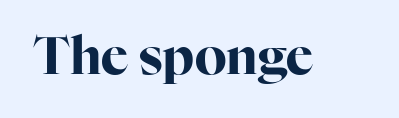
Q: Is the text bold? A: Yes.
Q: Is the text italic (slanted)? A: No, it is upright.
Q: Is the typeface a serif or a sans-serif typeface? A: Serif.
Q: Is the text underlined? A: No.
Q: Is the spacing between letters normal or unusually wide? A: Normal.
Q: Width (condensed, normal, or wide)? A: Normal.
Q: Stroke contrast? A: High.
Q: x-height? A: Medium.
Q: Monospaced? A: No.
